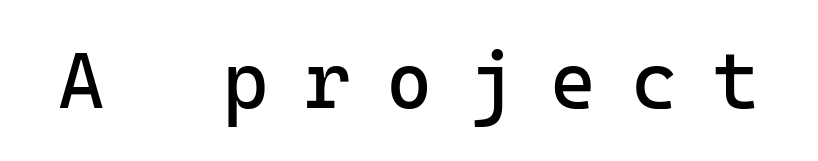
Q: Is the text bold? A: No.
Q: Is the text italic (slanted)? A: No, it is upright.
Q: Is the typeface a serif or a sans-serif typeface? A: Sans-serif.
Q: Is the text underlined? A: No.
Q: Is the spacing between letters normal or unusually wide? A: Unusually wide.
Q: Width (condensed, normal, or wide)? A: Normal.
Q: Stroke contrast? A: Low.
Q: x-height? A: Medium.
Q: Monospaced? A: Yes.
